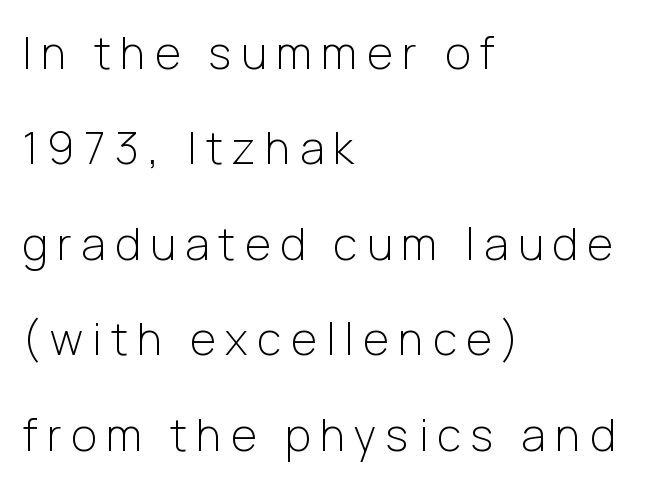
The image shows 44 px light sans-serif type, upright; set left-aligned, loose line spacing (2.17x), unusually wide letter spacing (+0.22 em), not underlined; low stroke contrast and a medium x-height.
